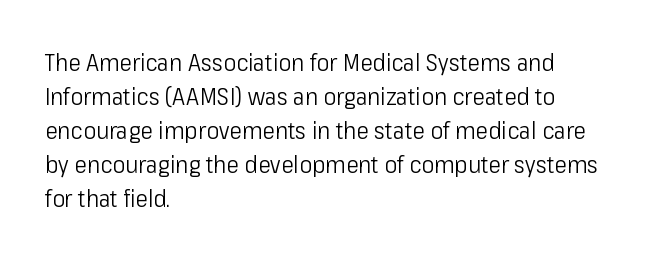
Q: Is the text bold? A: No.
Q: Is the text italic (slanted)? A: No, it is upright.
Q: Is the text underlined? A: No.
Q: How is the paragraph aligned? A: Left-aligned.
Q: Is the spacing between letters normal or unusually wide? A: Normal.
Q: Is the spacing between lines tight, normal or loose? A: Normal.
